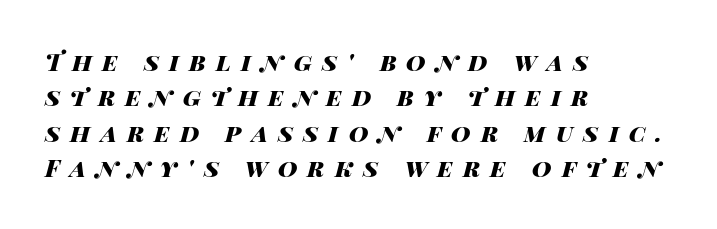
{"italic": "yes", "lean": "right", "slant_degrees": 14, "bold": "yes", "underline": "no", "align": "left", "line_spacing": "normal", "line_spacing_ratio": 1.47, "letter_spacing": "wide", "letter_spacing_em": 0.42, "glyph_px": 24}
